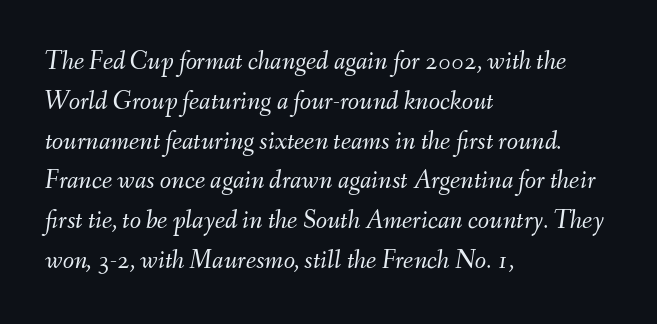
Check the space under the baseline: it is left empty. Style check: oblique. If you measured baseline to baseline, you'd find a middling distance. The lines are quadded left.
